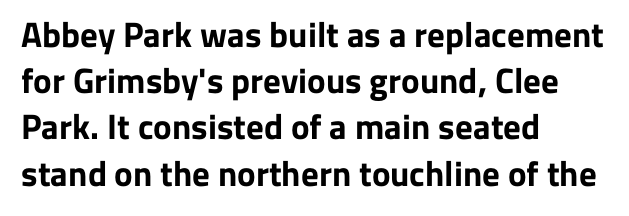
The image shows 35 px bold sans-serif type, upright; set left-aligned, normal line spacing (1.32x), normal letter spacing, not underlined; low stroke contrast and a medium x-height.
